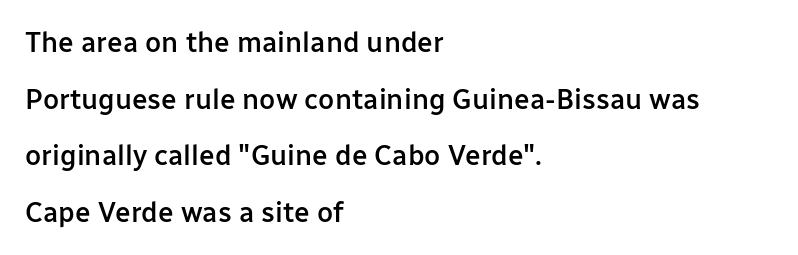
The space between consecutive lines is lavish. Font category for this specimen: sans-serif. The specimen reads as upright at a glance. Semibold letterforms, between regular and bold. The passage shown is not underscored anywhere. Is the letter spacing exaggerated? No — it looks like the ordinary default.
